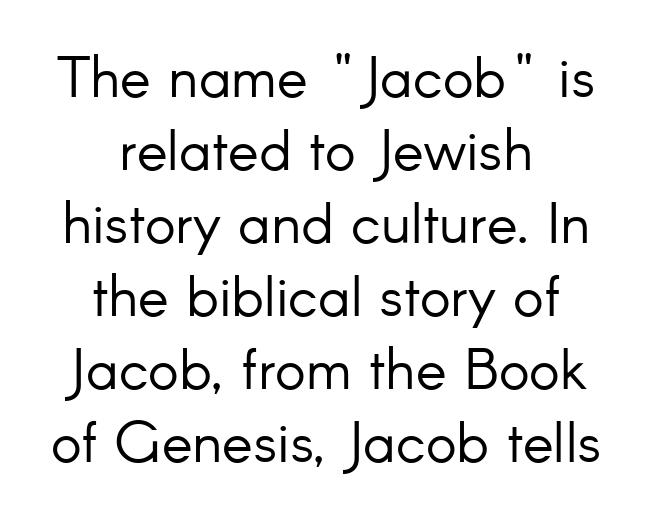
No word sits above an underline. In terms of letterform style, serifs are entirely absent. Leading: standard. Quick note: not italic, upright. Vertical stems look standard width or narrower in stroke. Character widths vary here, with narrow letters taking less room than wide ones.
